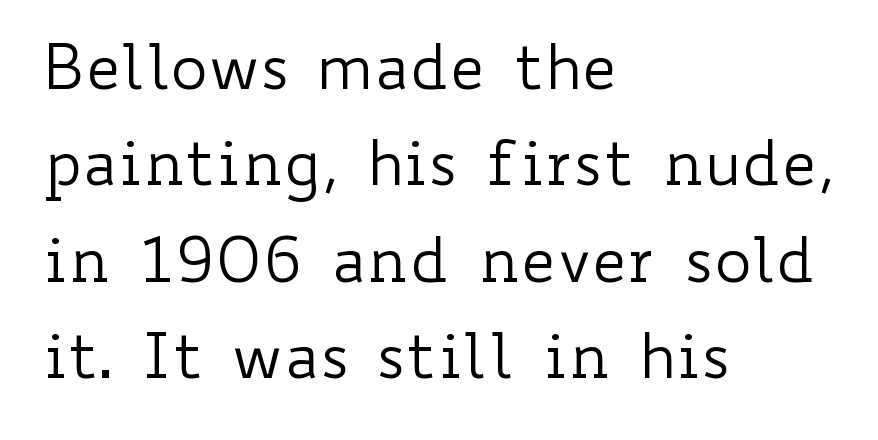
Q: Is the text bold? A: No.
Q: Is the text italic (slanted)? A: No, it is upright.
Q: Is the text underlined? A: No.
Q: How is the paragraph aligned? A: Left-aligned.
Q: Is the spacing between letters normal or unusually wide? A: Normal.
Q: Is the spacing between lines tight, normal or loose? A: Normal.
Q: Width (condensed, normal, or wide)? A: Wide.
Q: Stroke contrast? A: Low.
Q: x-height? A: Small.
Q: Monospaced? A: No.
